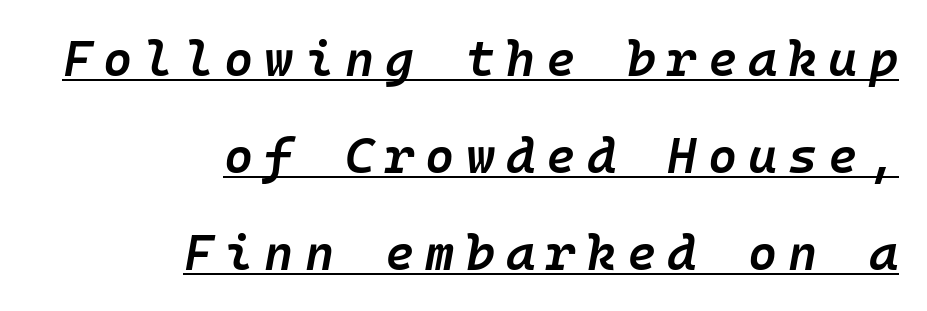
Q: Is the text bold? A: Semi-bold.
Q: Is the text italic (slanted)? A: Yes, it leans right by about 10 degrees.
Q: Is the text underlined? A: Yes.
Q: How is the paragraph aligned? A: Right-aligned.
Q: Is the spacing between letters normal or unusually wide? A: Unusually wide.
Q: Is the spacing between lines tight, normal or loose? A: Loose.
Q: Width (condensed, normal, or wide)? A: Normal.
Q: Stroke contrast? A: Low.
Q: x-height? A: Medium.
